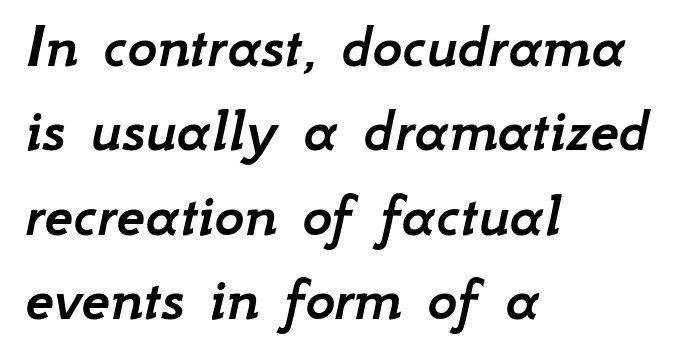
Q: Is the text italic (slanted)? A: Yes, it leans right by about 12 degrees.
Q: Is the text underlined? A: No.
Q: How is the paragraph aligned? A: Left-aligned.
Q: Is the spacing between letters normal or unusually wide? A: Normal.
Q: Is the spacing between lines tight, normal or loose? A: Normal.
Q: Width (condensed, normal, or wide)? A: Normal.
Q: Stroke contrast? A: Low.
Q: x-height? A: Small.
Q: Monospaced? A: No.
